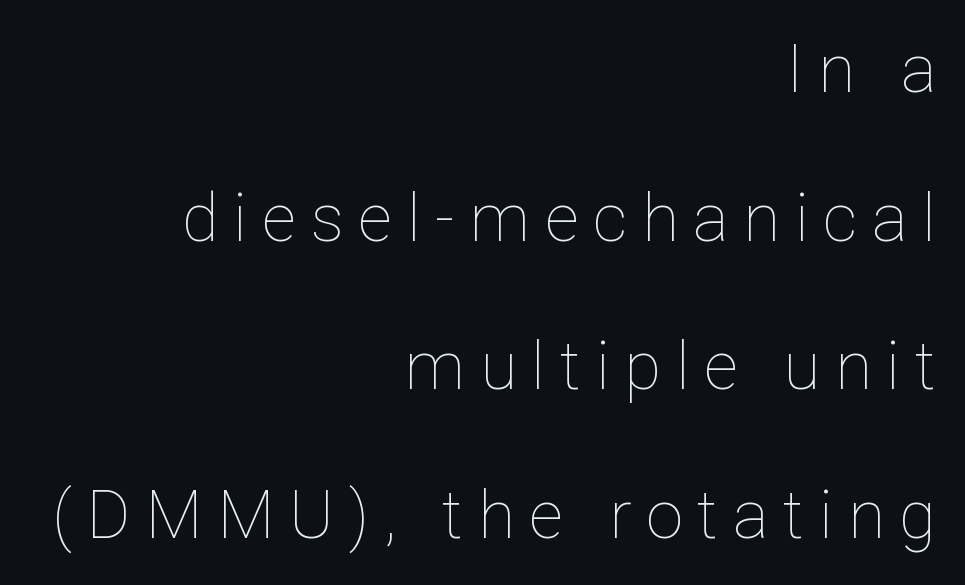
You can tell it's not italic because the verticals are truly vertical. Summary of vertical rhythm: relaxed, with wide interline spacing. Letters have the restrained weight of plain body copy at most. Varying glyph widths throughout — classic text-font behaviour. Typeset ragged left — the right edge is the straight one. Nobody drew a line under any word here.
